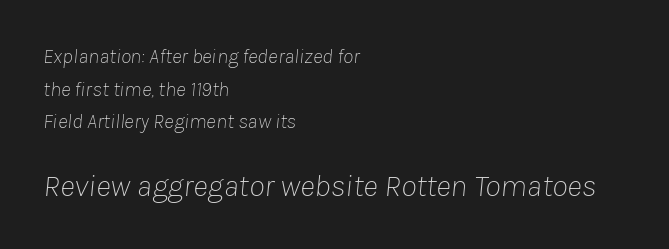
The image shows 32 px thin type, italic (leaning right); set left-aligned, normal line spacing (1.55x), normal letter spacing, not underlined; the second (bottom) block is 1.52x larger; low stroke contrast and a medium x-height.
